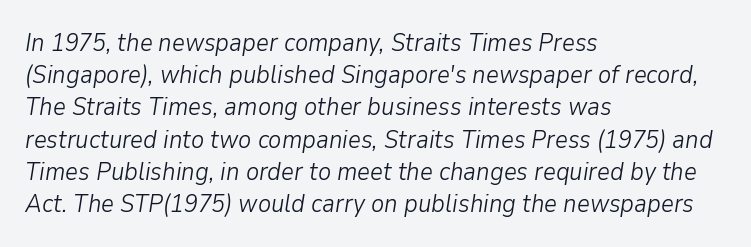
{"italic": "yes", "lean": "right", "slant_degrees": 9, "bold": "no", "underline": "no", "align": "left", "line_spacing": "normal", "line_spacing_ratio": 1.29, "letter_spacing": "normal", "letter_spacing_em": 0.0, "glyph_px": 25}
